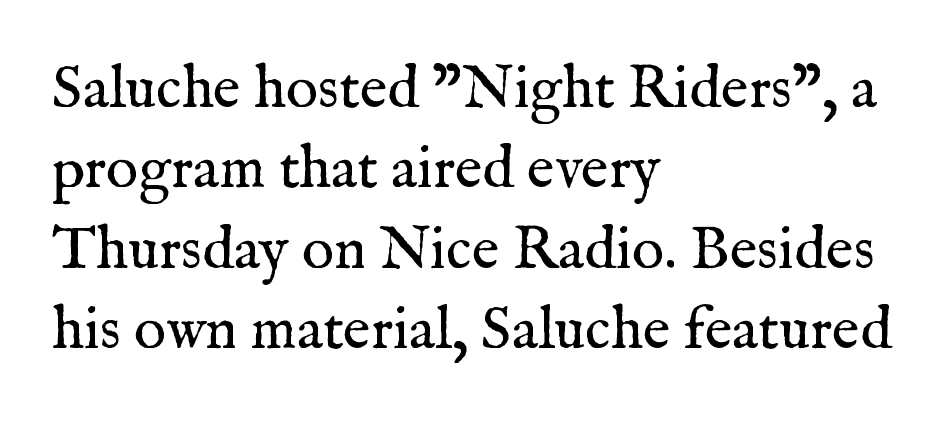
The image shows 60 px regular-weight serif type, upright; set left-aligned, normal line spacing (1.34x), normal letter spacing, not underlined; medium stroke contrast and a medium x-height.
